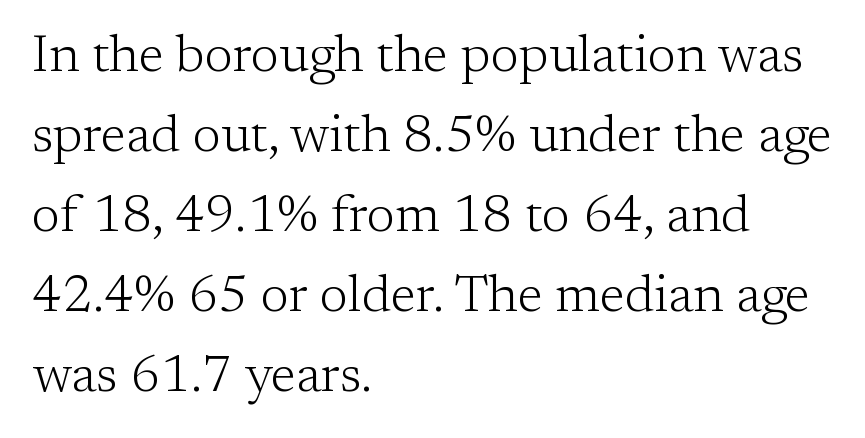
Whoever set this chose a conventional vertical rhythm. Characters follow at the spacing the type designer built in. Character widths vary here, with narrow letters taking less room than wide ones. Posture: vertical. Short and long lines alike share a common starting point at left.
